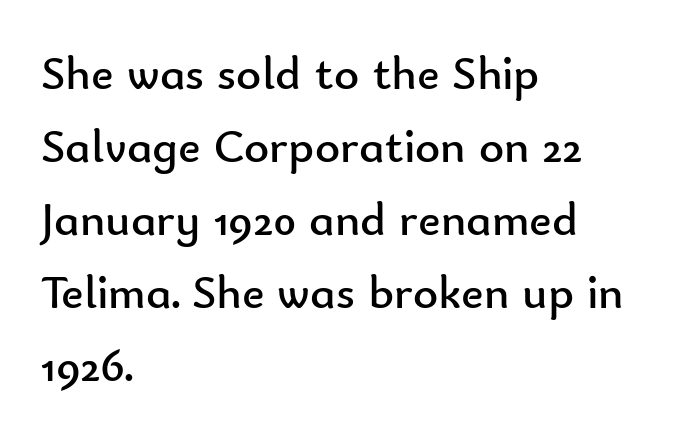
{"serif": "no", "italic": "no", "bold": "no", "weight": "regular", "width": "normal", "stroke_contrast": "low", "x_height": "small", "monospaced": "no", "underline": "no", "align": "left", "line_spacing": "normal", "line_spacing_ratio": 1.52, "letter_spacing": "normal", "letter_spacing_em": 0.0, "glyph_px": 48}
